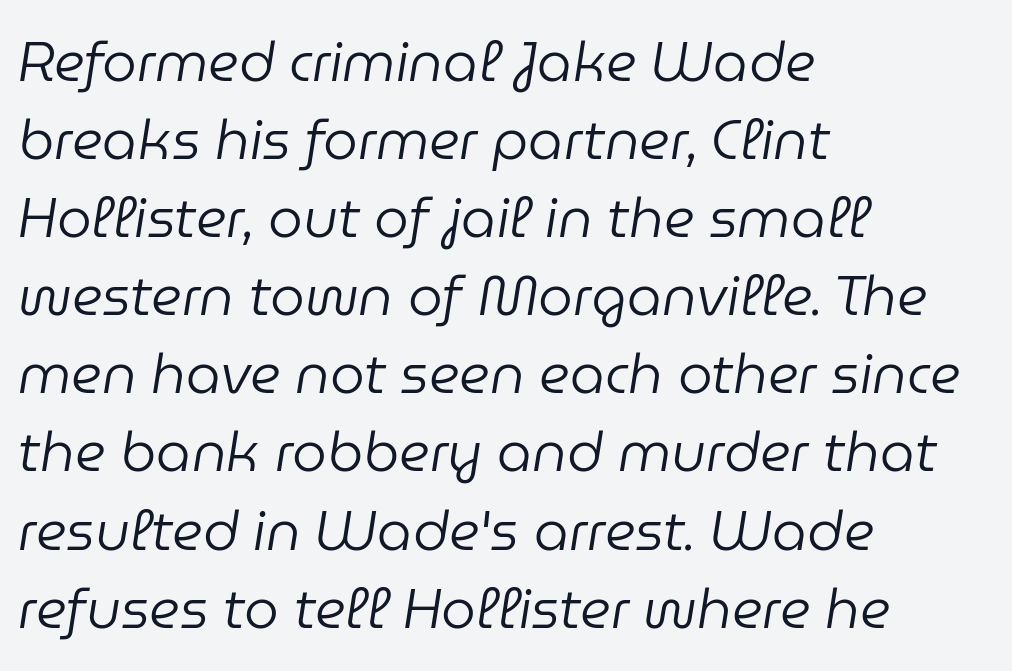
The image shows 55 px regular-weight type, italic (leaning right); set left-aligned, normal line spacing (1.42x), normal letter spacing, not underlined; low stroke contrast and a medium x-height.
